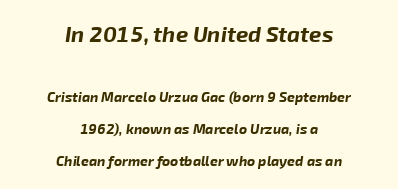
The whitespace from short lines is split evenly between both sides. Italic: yes, the glyphs are oblique. The upper block of text is set noticeably larger than the block beneath it. The designer dialed line spacing up above the default. Short note: letters normally spaced. Compared with an ordinary text face, these strokes are far heavier — a full bold.
